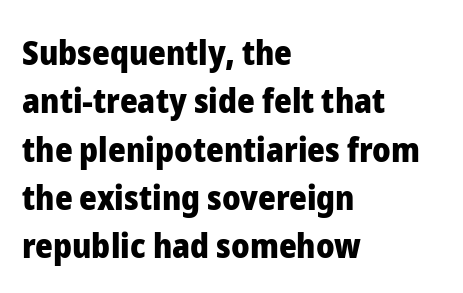
Q: Is the text bold? A: Yes.
Q: Is the text italic (slanted)? A: No, it is upright.
Q: Is the typeface a serif or a sans-serif typeface? A: Sans-serif.
Q: Is the text underlined? A: No.
Q: How is the paragraph aligned? A: Left-aligned.
Q: Is the spacing between letters normal or unusually wide? A: Normal.
Q: Is the spacing between lines tight, normal or loose? A: Normal.
Q: Width (condensed, normal, or wide)? A: Normal.
Q: Stroke contrast? A: Low.
Q: x-height? A: Medium.
Q: Monospaced? A: No.
